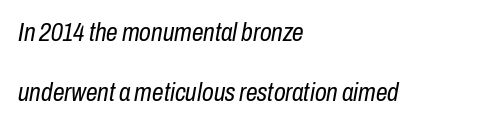
Q: Is the text bold? A: No.
Q: Is the text italic (slanted)? A: Yes, it leans right by about 10 degrees.
Q: Is the text underlined? A: No.
Q: How is the paragraph aligned? A: Left-aligned.
Q: Is the spacing between letters normal or unusually wide? A: Normal.
Q: Is the spacing between lines tight, normal or loose? A: Loose.
